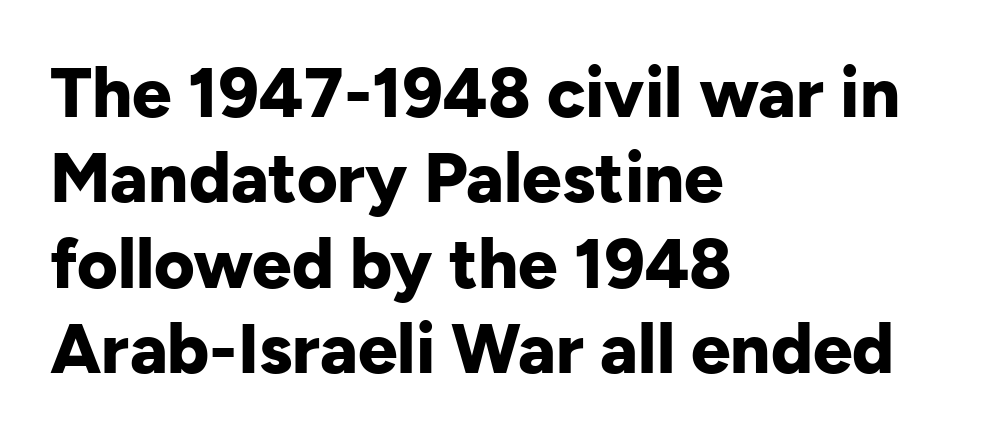
{"serif": "no", "italic": "no", "bold": "yes", "weight": "bold", "width": "normal", "stroke_contrast": "low", "x_height": "medium", "monospaced": "no", "underline": "no", "align": "left", "line_spacing_ratio": 1.22, "letter_spacing": "normal", "letter_spacing_em": 0.0, "glyph_px": 70}
